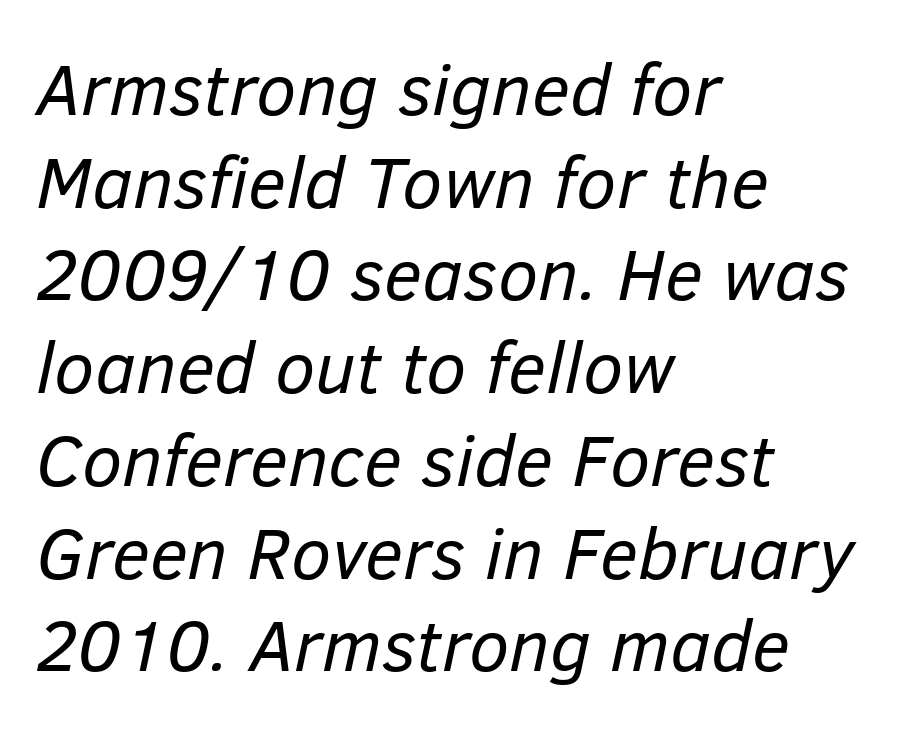
The image shows 73 px regular-weight type, italic (leaning right); set left-aligned, normal line spacing (1.27x), normal letter spacing, not underlined; low stroke contrast and a medium x-height.
